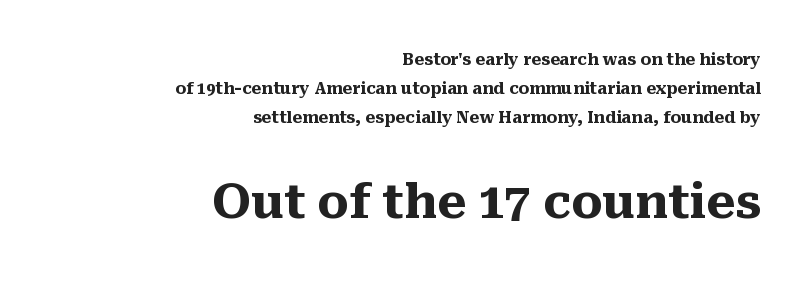
Q: Is the text bold? A: Yes.
Q: Is the text italic (slanted)? A: No, it is upright.
Q: Is the typeface a serif or a sans-serif typeface? A: Serif.
Q: Is the text underlined? A: No.
Q: How is the paragraph aligned? A: Right-aligned.
Q: Is the spacing between letters normal or unusually wide? A: Normal.
Q: Which block of text is set in a larger size, the first (top) or the second (bottom)? A: The second (bottom) one.
Q: Width (condensed, normal, or wide)? A: Normal.
Q: Stroke contrast? A: Medium.
Q: x-height? A: Medium.
Q: Monospaced? A: No.
